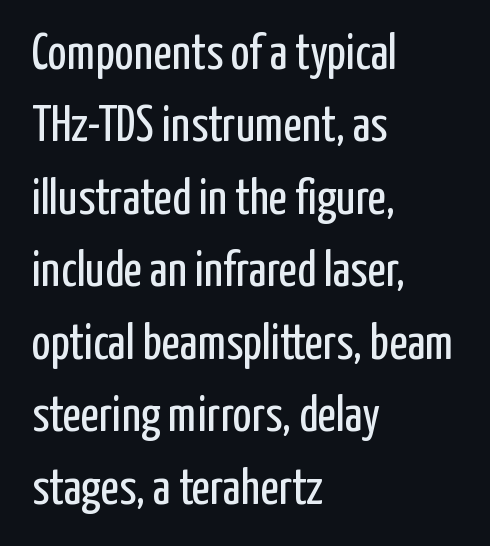
The image shows 50 px regular-weight, condensed sans-serif type, upright; set left-aligned, normal line spacing (1.45x), normal letter spacing, not underlined; low stroke contrast and a medium x-height.
